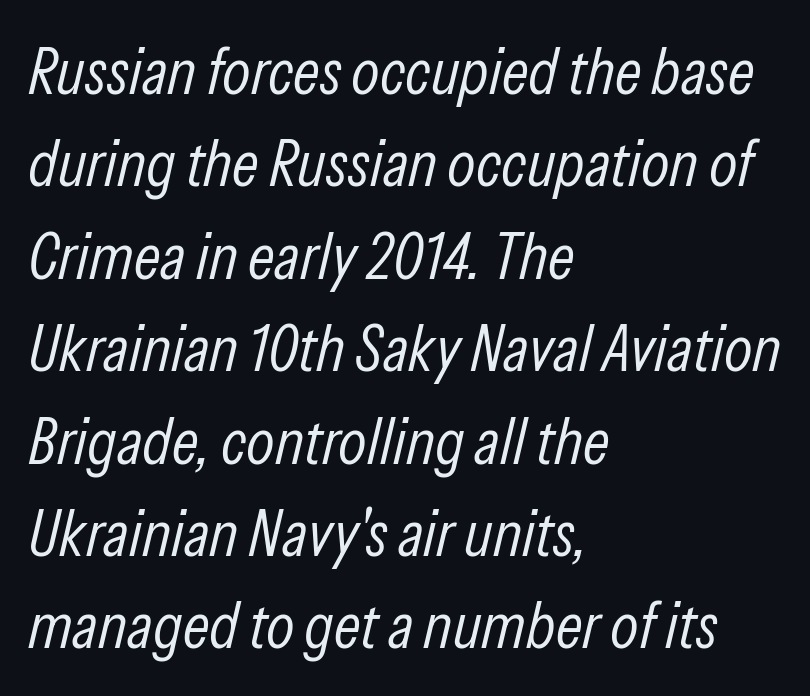
The gap between lines stays unmarked. Does the leading feel generous? No, just average. Left-aligned paragraph, ragged on the right. If you drew a line through each stem, it would be angled. Looks like regular typesetting: each glyph gets only the width it needs.
